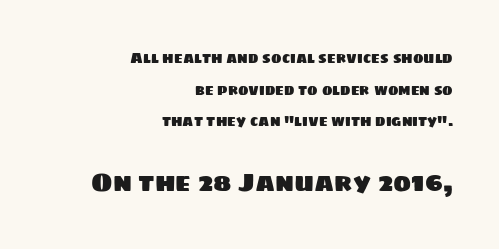
All the whitespace from short lines collects on the left. Words float on clear page, feet unadorned. What stands out about the letter spacing? Nothing — it is the standard amount. The designer dialed line spacing up above the default. Look at the glyph heights: the lower group is clearly the bigger setting.
